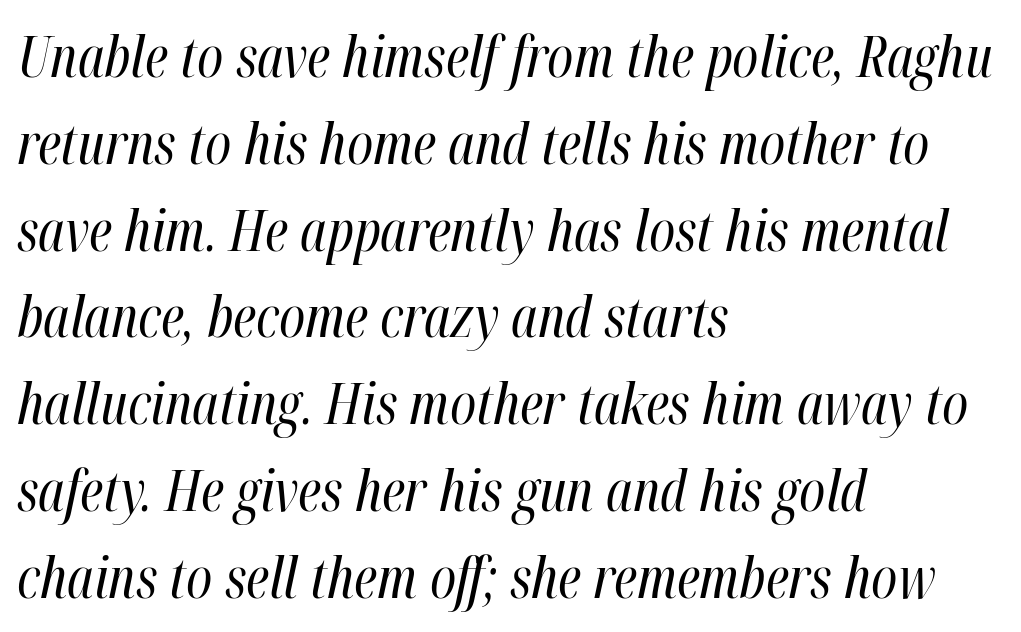
The vertical gap from one line to the next is medium. Counters stay open thanks to moderate or lighter strokes. The paragraph has a hard left edge and a soft right edge. The font's italic variant was chosen for this text.
